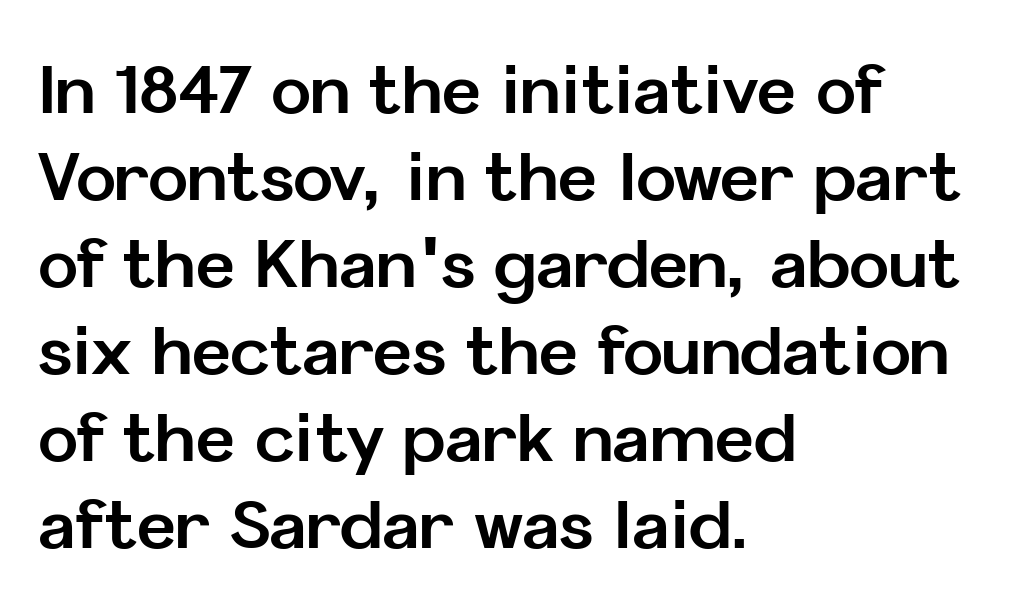
Q: Is the text bold? A: Yes.
Q: Is the text italic (slanted)? A: No, it is upright.
Q: Is the typeface a serif or a sans-serif typeface? A: Sans-serif.
Q: Is the text underlined? A: No.
Q: How is the paragraph aligned? A: Left-aligned.
Q: Is the spacing between letters normal or unusually wide? A: Normal.
Q: Is the spacing between lines tight, normal or loose? A: Normal.
Q: Width (condensed, normal, or wide)? A: Normal.
Q: Stroke contrast? A: Low.
Q: x-height? A: Medium.
Q: Monospaced? A: No.
